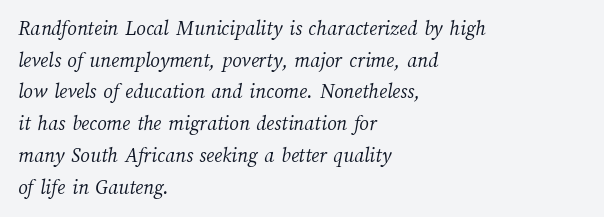
The image shows 21 px text type; set left-aligned, normal line spacing (1.51x), normal letter spacing, not underlined.
